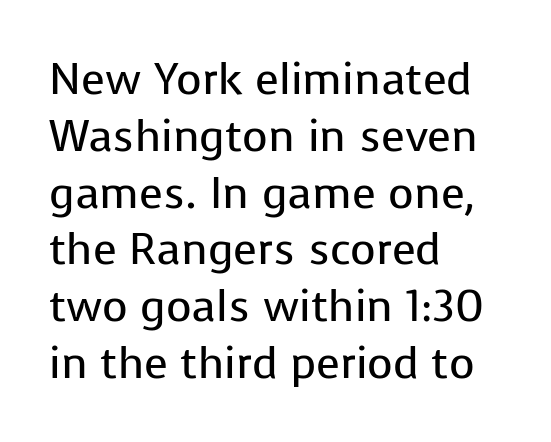
{"serif": "no", "italic": "no", "bold": "no", "weight": "regular", "width": "normal", "stroke_contrast": "low", "x_height": "medium", "monospaced": "no", "underline": "no", "align": "left", "line_spacing": "normal", "line_spacing_ratio": 1.29, "letter_spacing": "normal", "letter_spacing_em": 0.0, "glyph_px": 44}
